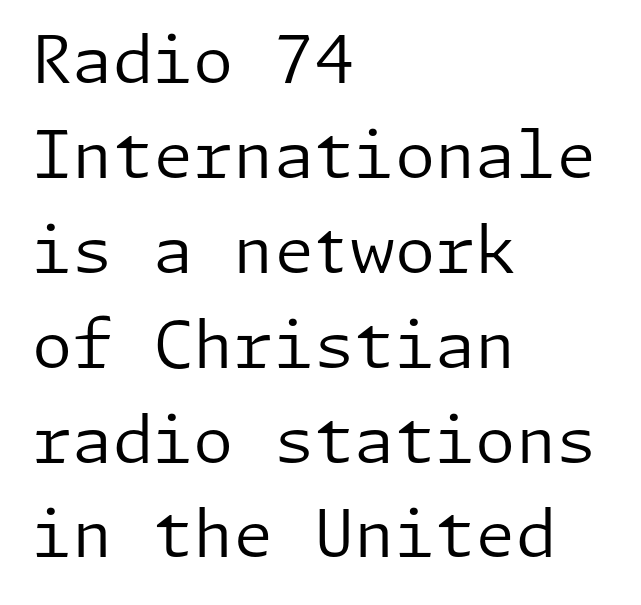
{"serif": "no", "italic": "no", "bold": "no", "weight": "regular", "width": "normal", "stroke_contrast": "low", "x_height": "medium", "underline": "no", "align": "left", "line_spacing": "normal", "line_spacing_ratio": 1.46, "letter_spacing": "normal", "letter_spacing_em": 0.0, "glyph_px": 65}
